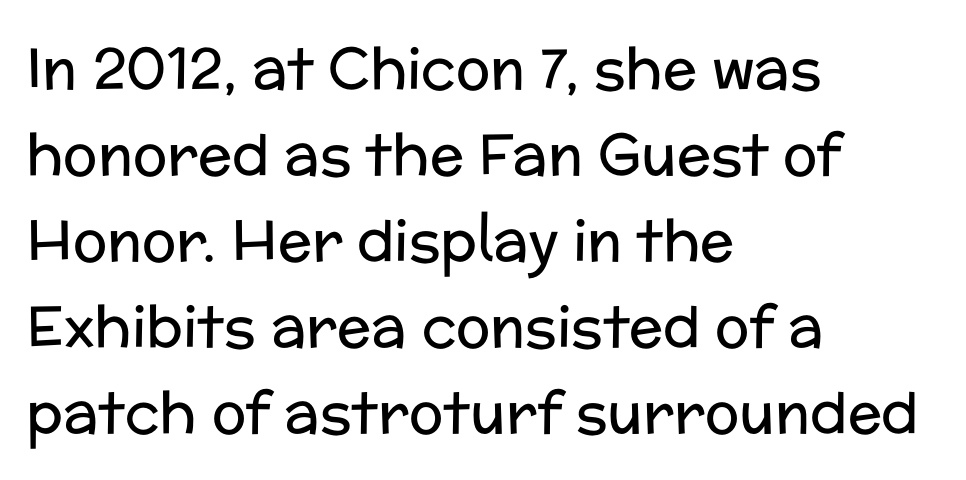
{"serif": "no", "italic": "no", "bold": "no", "weight": "regular", "width": "normal", "stroke_contrast": "low", "x_height": "medium", "monospaced": "no", "underline": "no", "align": "left", "line_spacing": "normal", "line_spacing_ratio": 1.51, "letter_spacing": "normal", "letter_spacing_em": 0.0, "glyph_px": 57}
